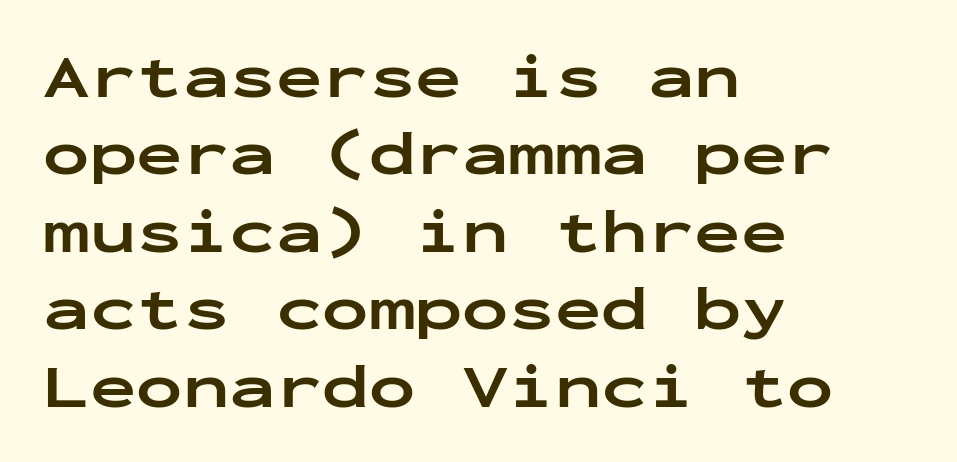
Q: Is the text bold? A: Yes.
Q: Is the text italic (slanted)? A: No, it is upright.
Q: Is the typeface a serif or a sans-serif typeface? A: Sans-serif.
Q: Is the text underlined? A: No.
Q: How is the paragraph aligned? A: Left-aligned.
Q: Is the spacing between letters normal or unusually wide? A: Normal.
Q: Is the spacing between lines tight, normal or loose? A: Normal.
Q: Width (condensed, normal, or wide)? A: Wide.
Q: Stroke contrast? A: Low.
Q: x-height? A: Medium.
Q: Monospaced? A: Yes.
